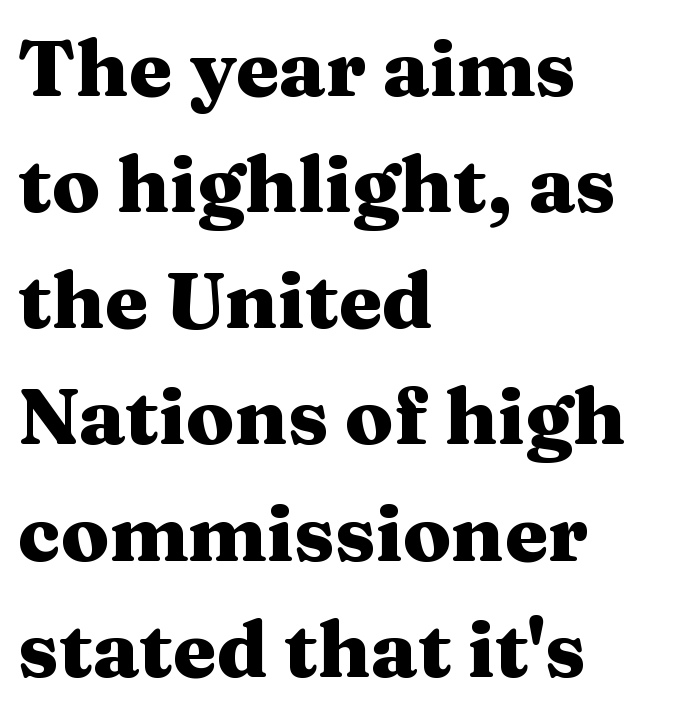
Note: serifs present on the glyphs. You could not count columns in this text — the font is proportionally spaced. Does the leading feel generous? No, just average. If you drew a ruler down the left edge, every line would touch it. Style check: upright. The sample has been set heavy, in full bold.
